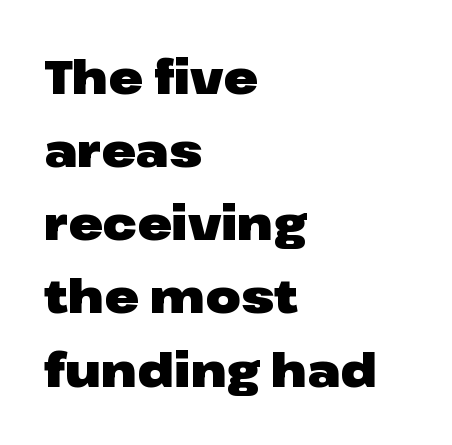
Q: Is the text bold? A: Yes.
Q: Is the text italic (slanted)? A: No, it is upright.
Q: Is the typeface a serif or a sans-serif typeface? A: Sans-serif.
Q: Is the text underlined? A: No.
Q: How is the paragraph aligned? A: Left-aligned.
Q: Is the spacing between letters normal or unusually wide? A: Normal.
Q: Is the spacing between lines tight, normal or loose? A: Normal.
Q: Width (condensed, normal, or wide)? A: Wide.
Q: Stroke contrast? A: Low.
Q: x-height? A: Medium.
Q: Monospaced? A: No.
